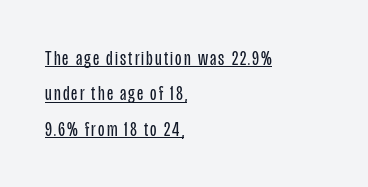
The image shows 21 px text type, upright; set left-aligned, normal line spacing (1.68x), underlined.
